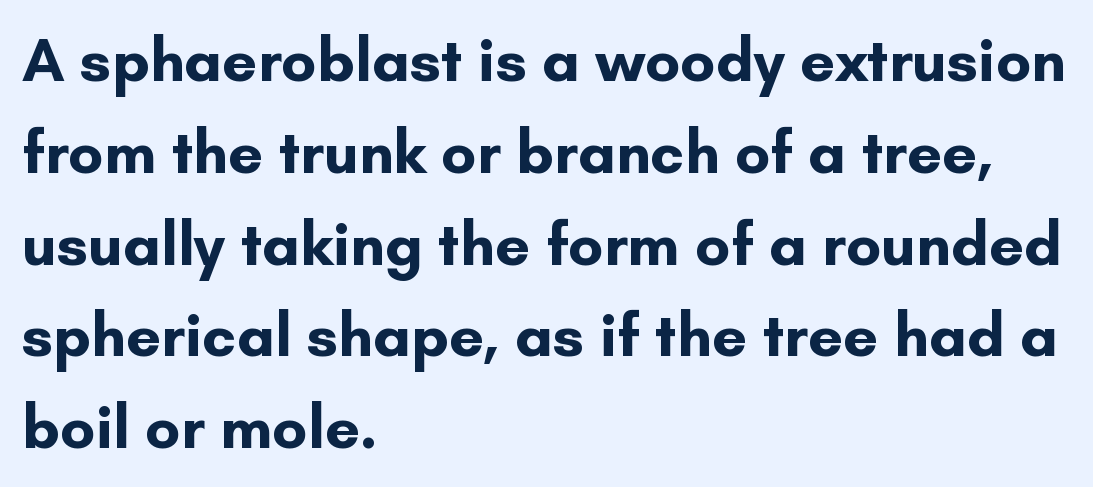
Q: Is the text bold? A: Yes.
Q: Is the text italic (slanted)? A: No, it is upright.
Q: Is the typeface a serif or a sans-serif typeface? A: Sans-serif.
Q: Is the text underlined? A: No.
Q: How is the paragraph aligned? A: Left-aligned.
Q: Is the spacing between letters normal or unusually wide? A: Normal.
Q: Is the spacing between lines tight, normal or loose? A: Normal.
Q: Width (condensed, normal, or wide)? A: Normal.
Q: Stroke contrast? A: Low.
Q: x-height? A: Small.
Q: Monospaced? A: No.
